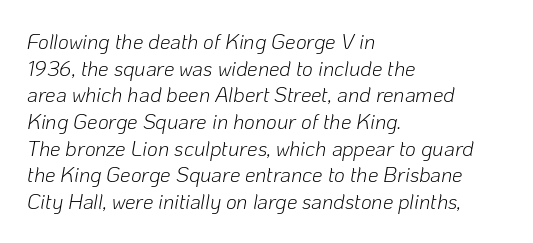
{"italic": "yes", "lean": "right", "slant_degrees": 10, "bold": "no", "underline": "no", "align": "left", "line_spacing": "normal", "line_spacing_ratio": 1.27, "letter_spacing": "normal", "letter_spacing_em": 0.0, "glyph_px": 21}
